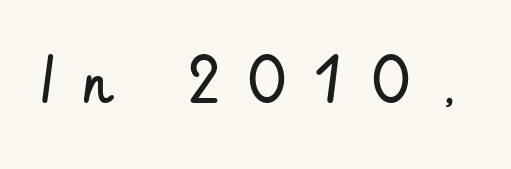
The image shows 65 px regular-weight, condensed sans-serif type, upright; set unusually wide letter spacing (+0.39 em), not underlined; low stroke contrast and a small x-height.
